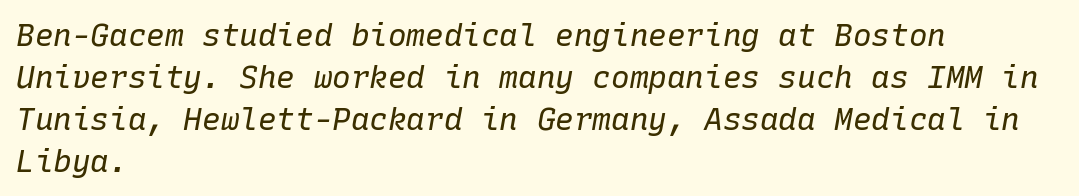
{"italic": "yes", "lean": "right", "slant_degrees": 10, "bold": "no", "weight": "regular", "width": "normal", "stroke_contrast": "low", "x_height": "medium", "monospaced": "yes", "underline": "no", "align": "left", "line_spacing": "normal", "line_spacing_ratio": 1.35, "letter_spacing": "normal", "letter_spacing_em": 0.0, "glyph_px": 31}
